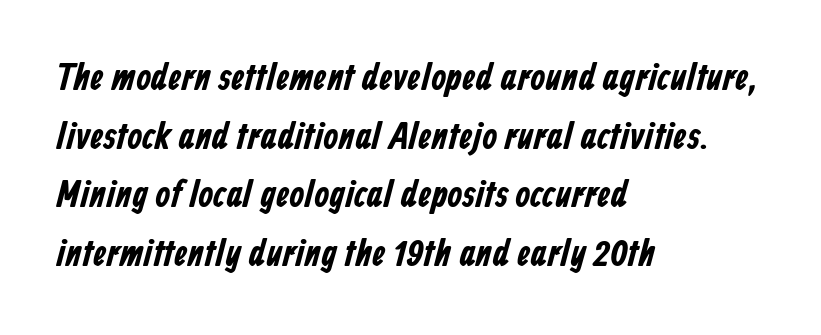
Q: Is the typeface a serif or a sans-serif typeface? A: Sans-serif.
Q: Is the text underlined? A: No.
Q: How is the paragraph aligned? A: Left-aligned.
Q: Is the spacing between letters normal or unusually wide? A: Normal.
Q: Is the spacing between lines tight, normal or loose? A: Normal.
Q: Width (condensed, normal, or wide)? A: Condensed.
Q: Stroke contrast? A: Low.
Q: x-height? A: Medium.
Q: Monospaced? A: No.
